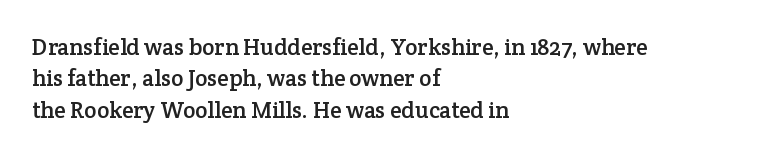
Q: Is the text italic (slanted)? A: No, it is upright.
Q: Is the text underlined? A: No.
Q: How is the paragraph aligned? A: Left-aligned.
Q: Is the spacing between letters normal or unusually wide? A: Normal.
Q: Is the spacing between lines tight, normal or loose? A: Normal.
